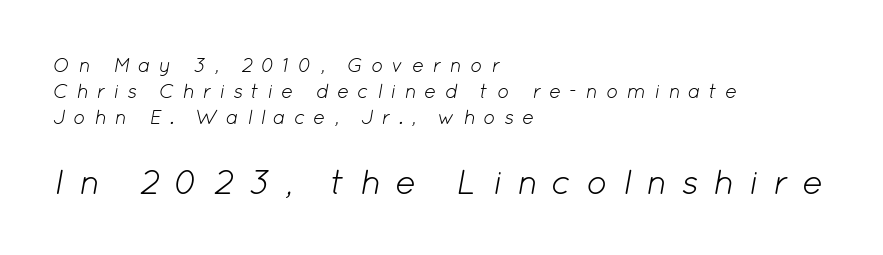
One glance says typical: line gaps are just what's usual. In this sample the second text group is rendered at the bigger scale. The whole block is typeset with a tilt. Compared with a typical body face, this is equally light or lighter still. What stands out about the letter spacing? Its width — letters are far apart.
